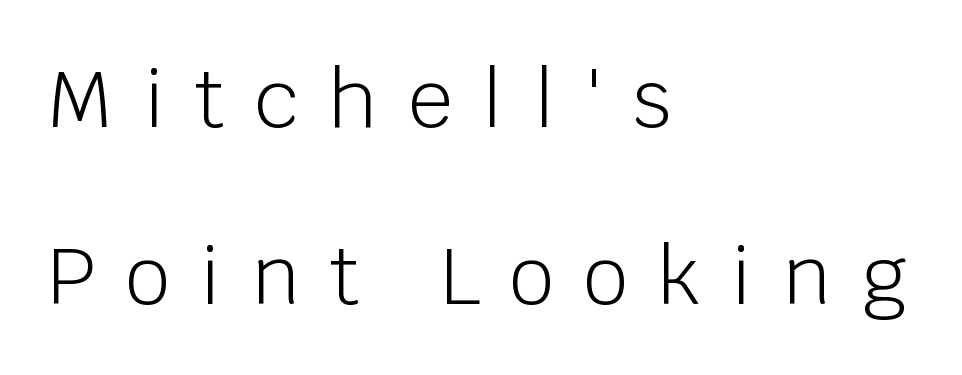
{"serif": "no", "italic": "no", "bold": "no", "weight": "light", "width": "normal", "stroke_contrast": "low", "x_height": "large", "monospaced": "no", "underline": "no", "align": "left", "line_spacing": "loose", "line_spacing_ratio": 2.24, "letter_spacing": "wide", "letter_spacing_em": 0.38, "glyph_px": 79}
